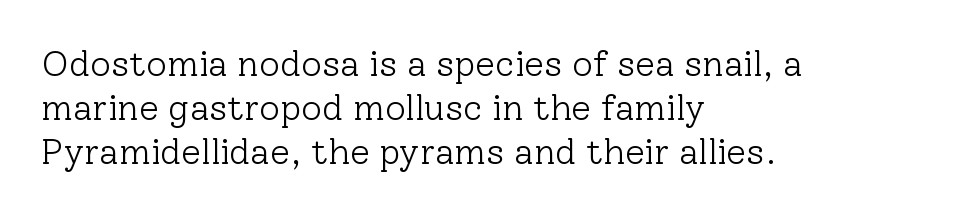
The font family rendered here belongs to the serif group. Nobody drew a line under any word here. The letters look calm and open, with moderate or lighter stems. The letters stand upright; this is a roman face. The text block is weighted toward the left margin, trailing off unevenly rightward. Inter-character spacing is left at the font's built-in metrics.
